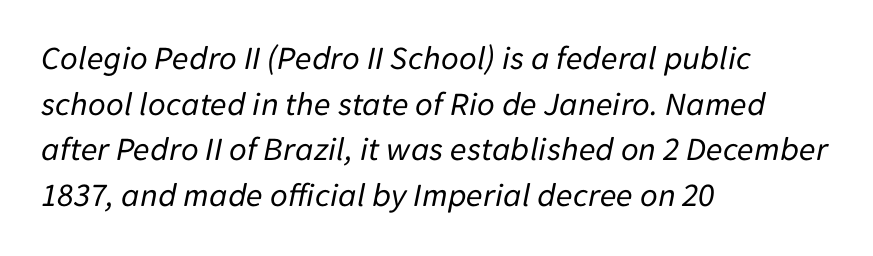
The image shows 34 px regular-weight type, italic (leaning right); set left-aligned, normal line spacing (1.34x), normal letter spacing, not underlined; low stroke contrast and a medium x-height.
